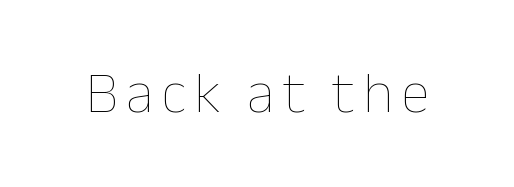
The image shows 59 px thin type, upright; set not underlined; low stroke contrast and a medium x-height.
